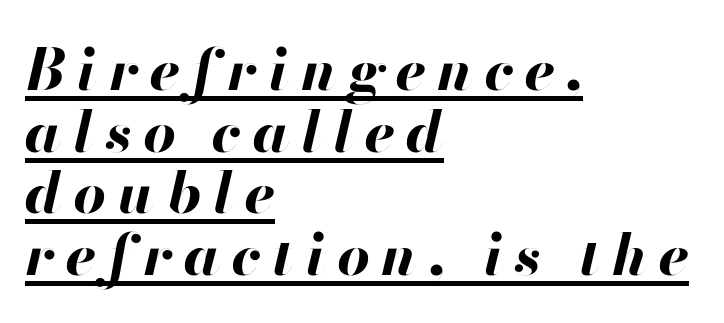
This rendering features underlined lettering. Thick stems and heavy bowls — unmistakably bold. Visually the block forms a straight wall on the left and a jagged coastline on the right. Reading down the column, the eye jumps only a short way to each next line.
